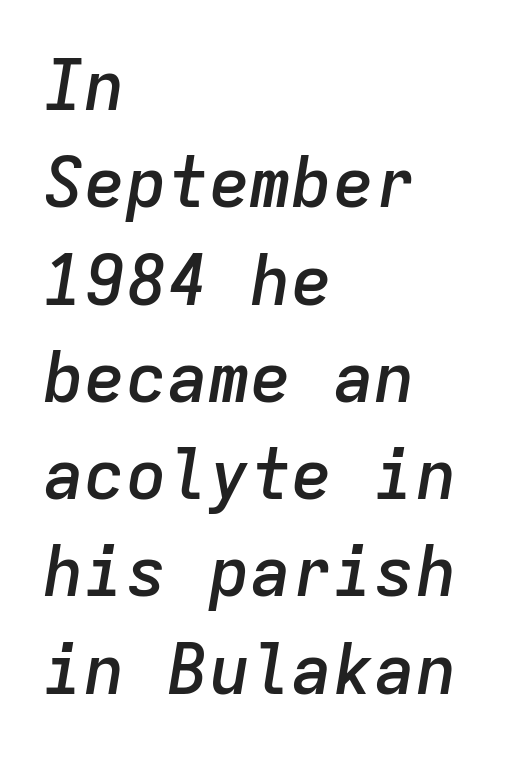
Q: Is the text bold? A: Semi-bold.
Q: Is the text italic (slanted)? A: Yes, it leans right by about 9 degrees.
Q: Is the text underlined? A: No.
Q: How is the paragraph aligned? A: Left-aligned.
Q: Is the spacing between letters normal or unusually wide? A: Normal.
Q: Is the spacing between lines tight, normal or loose? A: Normal.
Q: Width (condensed, normal, or wide)? A: Normal.
Q: Stroke contrast? A: Low.
Q: x-height? A: Medium.
Q: Monospaced? A: Yes.
